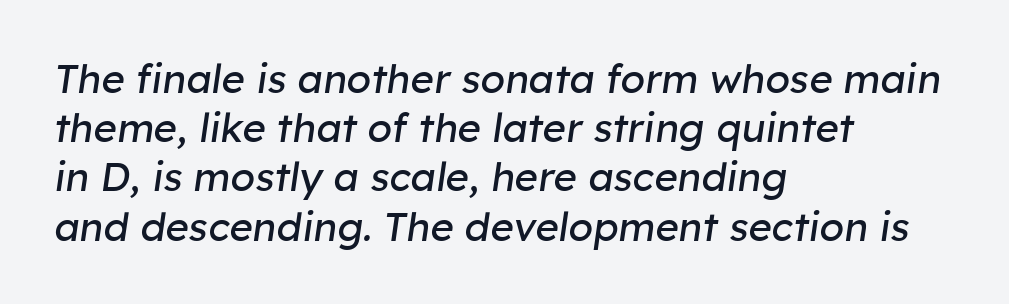
Q: Is the text bold? A: No.
Q: Is the text italic (slanted)? A: Yes, it leans right by about 8 degrees.
Q: Is the text underlined? A: No.
Q: How is the paragraph aligned? A: Left-aligned.
Q: Is the spacing between letters normal or unusually wide? A: Normal.
Q: Width (condensed, normal, or wide)? A: Normal.
Q: Stroke contrast? A: Low.
Q: x-height? A: Medium.
Q: Monospaced? A: No.
